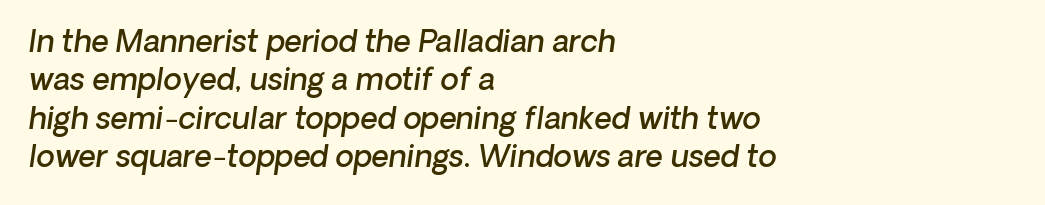
{"italic": "yes", "lean": "right", "slant_degrees": 8, "bold": "semi", "weight": "semibold", "width": "normal", "stroke_contrast": "low", "x_height": "medium", "monospaced": "no", "underline": "no", "align": "left", "line_spacing": "normal", "line_spacing_ratio": 1.28, "letter_spacing": "normal", "letter_spacing_em": 0.0, "glyph_px": 30}
